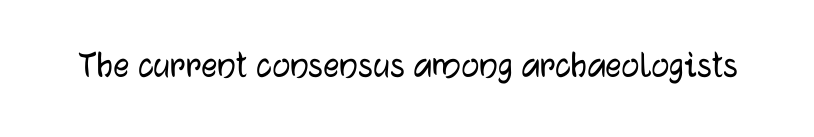
{"serif": "no", "italic": "no", "width": "normal", "stroke_contrast": "low", "x_height": "medium", "monospaced": "no", "underline": "no", "letter_spacing": "normal", "letter_spacing_em": 0.0, "glyph_px": 40}
